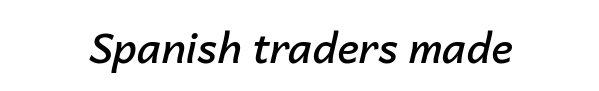
{"italic": "yes", "lean": "right", "slant_degrees": 14, "bold": "semi", "weight": "semibold", "width": "normal", "stroke_contrast": "low", "x_height": "medium", "monospaced": "no", "underline": "no", "letter_spacing": "normal", "letter_spacing_em": 0.0, "glyph_px": 41}
